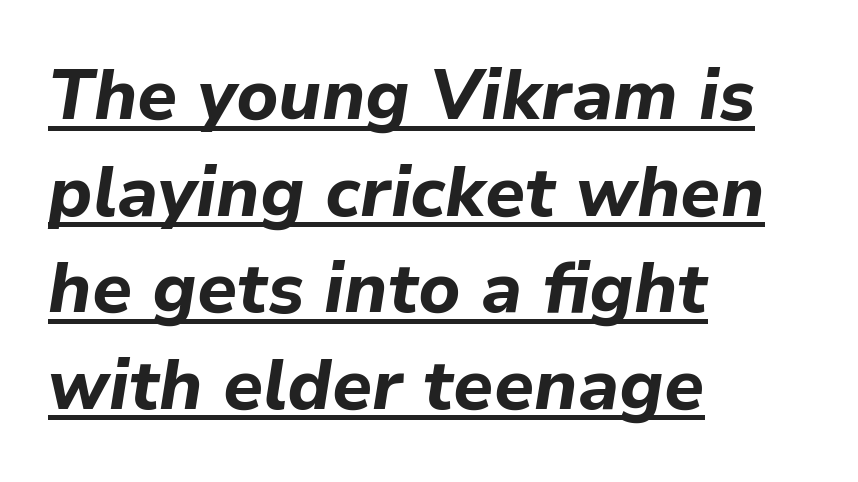
One glance says typical: line gaps are just what's usual. Strong, thick strokes mark this as bold type. The rendered words wear a rule along their underside. Varying glyph widths throughout — classic text-font behaviour.
